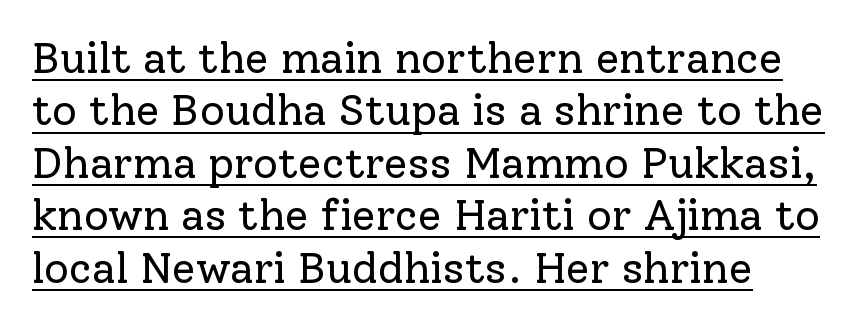
The image shows 43 px regular-weight serif type, upright; set line spacing 1.22x, normal letter spacing, underlined; low stroke contrast and a medium x-height.
